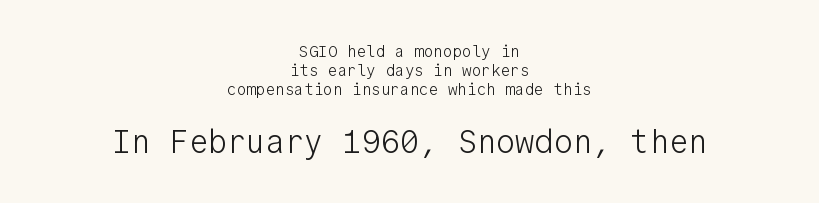
Do the characters align in a grid? Yes, the font is monospaced. The letterforms sit at book weight or below. The glyphs in this specimen are sans serif. Nope, not italic — everything's standing straight. The passage shown is not underscored anywhere. The compositor balanced each line on the midline.
